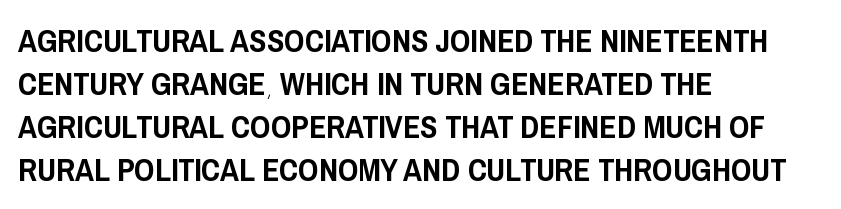
The image shows 32 px condensed sans-serif type, upright; set left-aligned, normal line spacing (1.34x), normal letter spacing, not underlined; low stroke contrast and a large x-height.
